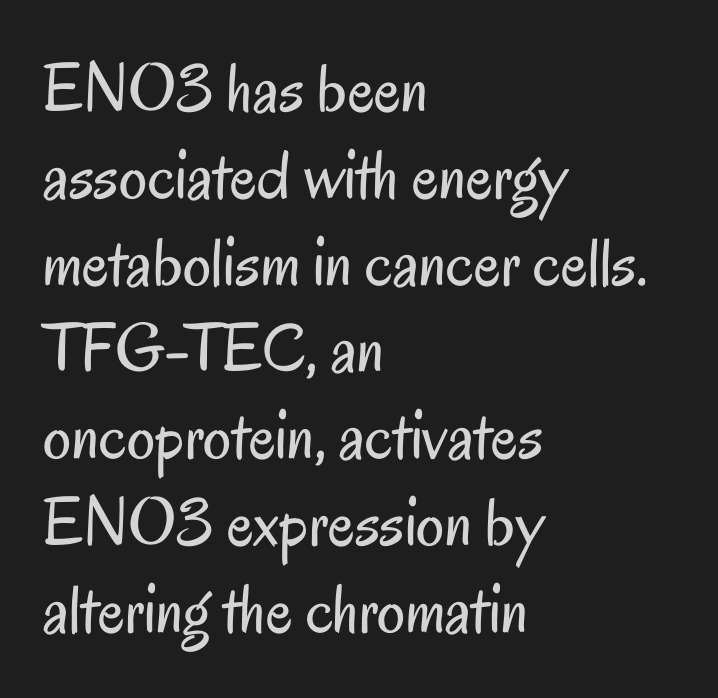
The image shows 70 px regular-weight, condensed sans-serif type, upright; set left-aligned, line spacing 1.24x, normal letter spacing, not underlined; low stroke contrast and a small x-height.
